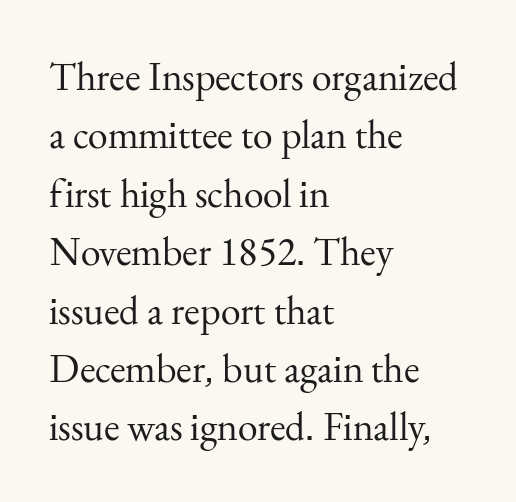
The image shows 40 px regular-weight serif type, upright; set left-aligned, normal line spacing (1.46x), normal letter spacing, not underlined; medium stroke contrast and a small x-height.
